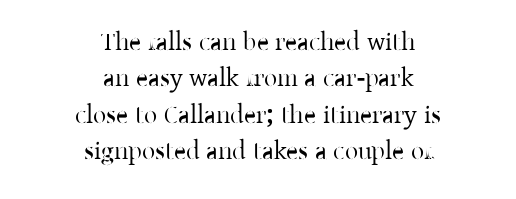
No word sits above an underline. Compared with typical body copy, the letter spacing here is the same. Vertical strokes here are truly vertical. The designer left line spacing at the default. Each line is balanced around a shared central axis.
